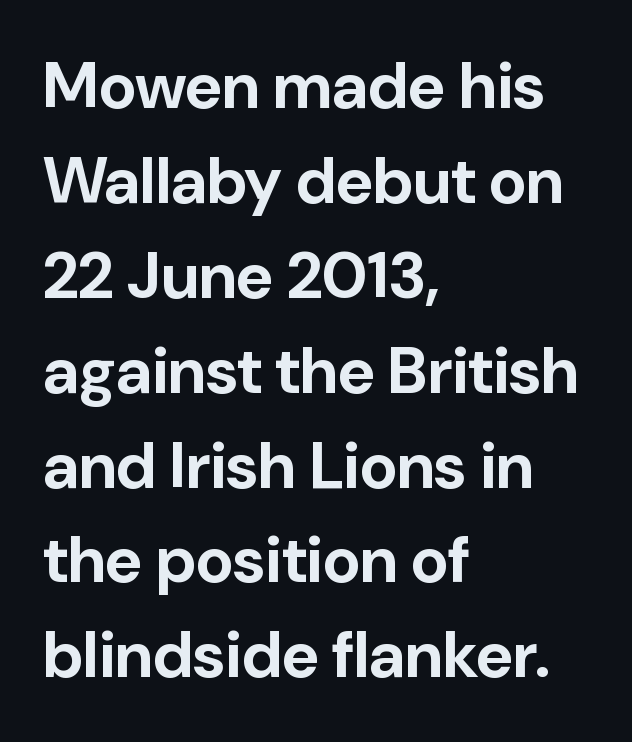
{"serif": "no", "italic": "no", "bold": "yes", "weight": "bold", "width": "normal", "stroke_contrast": "low", "x_height": "medium", "monospaced": "no", "underline": "no", "align": "left", "line_spacing": "normal", "line_spacing_ratio": 1.46, "letter_spacing": "normal", "letter_spacing_em": 0.0, "glyph_px": 65}
